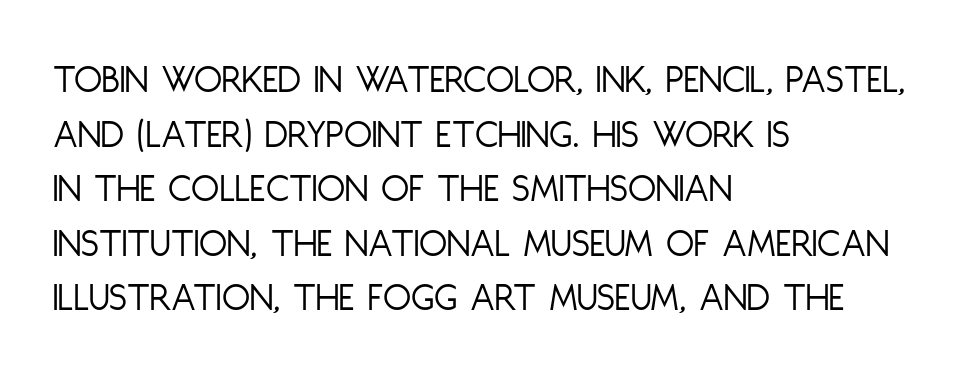
Q: Is the text bold? A: No.
Q: Is the text italic (slanted)? A: No, it is upright.
Q: Is the typeface a serif or a sans-serif typeface? A: Sans-serif.
Q: Is the text underlined? A: No.
Q: How is the paragraph aligned? A: Left-aligned.
Q: Is the spacing between letters normal or unusually wide? A: Normal.
Q: Is the spacing between lines tight, normal or loose? A: Normal.
Q: Width (condensed, normal, or wide)? A: Condensed.
Q: Stroke contrast? A: Low.
Q: x-height? A: Large.
Q: Monospaced? A: No.
